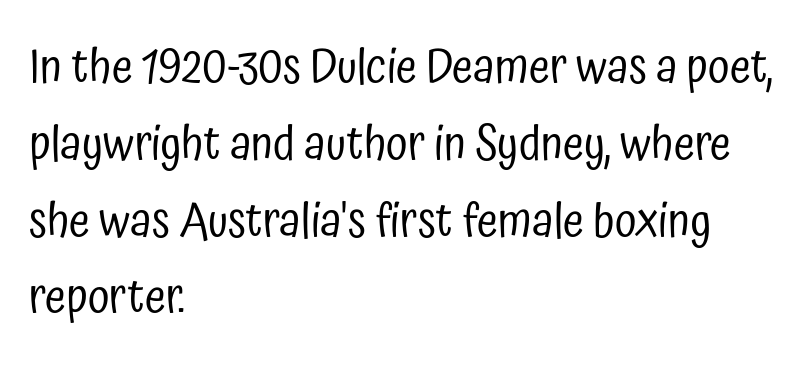
The image shows 48 px regular-weight, condensed sans-serif type, upright; set left-aligned, normal line spacing (1.6x), normal letter spacing, not underlined; low stroke contrast and a medium x-height.
